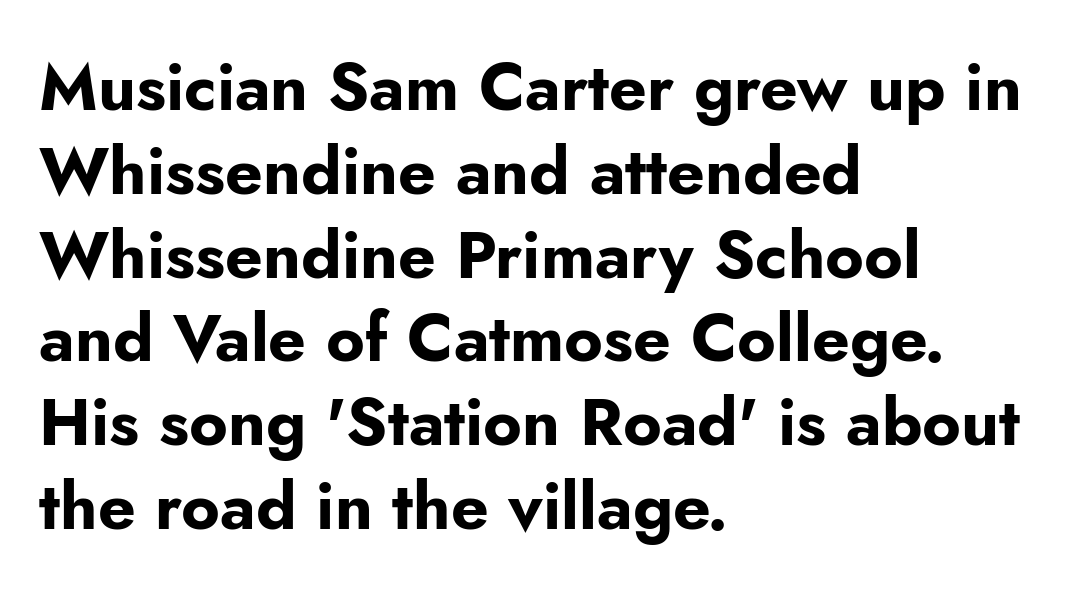
Font category for this specimen: sans-serif. Descender tails drop into unmarked territory. This rendering uses left alignment, leaving the right contour irregular. It's the straight-up-and-down kind of type.
